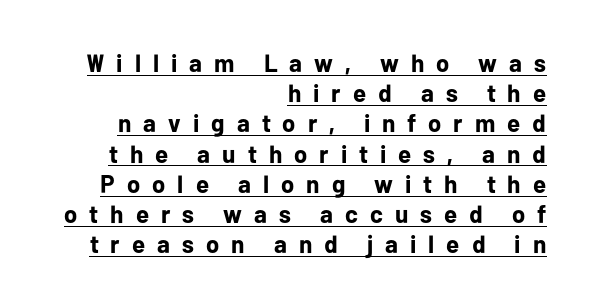
Q: Is the text bold? A: Yes.
Q: Is the text italic (slanted)? A: No, it is upright.
Q: Is the text underlined? A: Yes.
Q: How is the paragraph aligned? A: Right-aligned.
Q: Is the spacing between letters normal or unusually wide? A: Unusually wide.
